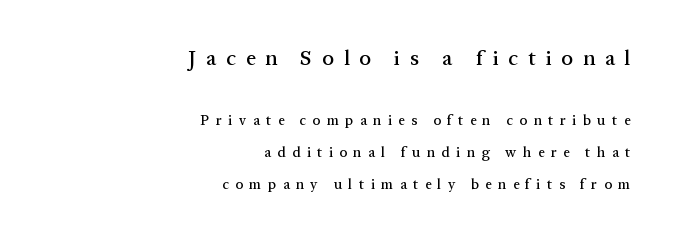
Q: Is the text italic (slanted)? A: No, it is upright.
Q: Is the text underlined? A: No.
Q: How is the paragraph aligned? A: Right-aligned.
Q: Is the spacing between letters normal or unusually wide? A: Unusually wide.
Q: Is the spacing between lines tight, normal or loose? A: Loose.
Q: Which block of text is set in a larger size, the first (top) or the second (bottom)? A: The first (top) one.
